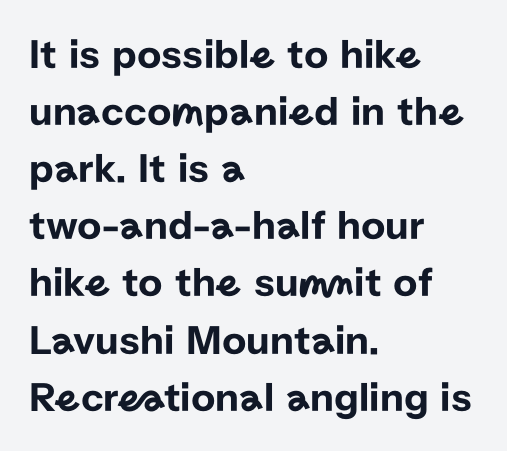
The image shows 42 px sans-serif type, upright; set left-aligned, normal line spacing (1.36x), normal letter spacing, not underlined; low stroke contrast and a medium x-height.
